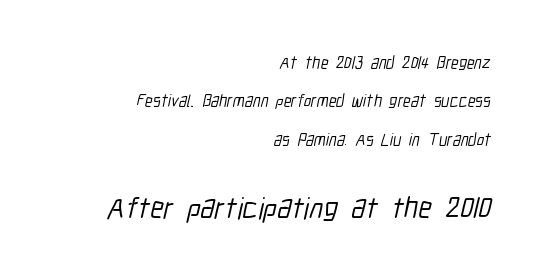
The image shows 30 px condensed sans-serif type; set right-aligned, loose line spacing (2.26x), normal letter spacing, not underlined; the second (bottom) block is 1.76x larger; low stroke contrast and a medium x-height.
